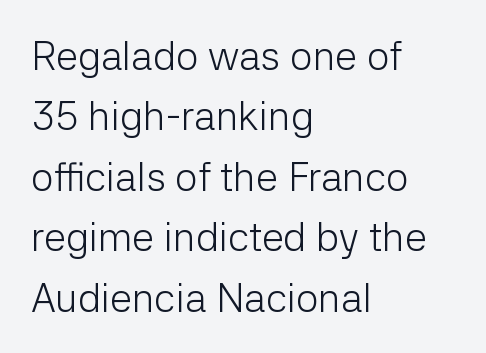
Q: Is the text bold? A: No.
Q: Is the text italic (slanted)? A: No, it is upright.
Q: Is the typeface a serif or a sans-serif typeface? A: Sans-serif.
Q: Is the text underlined? A: No.
Q: How is the paragraph aligned? A: Left-aligned.
Q: Is the spacing between letters normal or unusually wide? A: Normal.
Q: Is the spacing between lines tight, normal or loose? A: Normal.
Q: Width (condensed, normal, or wide)? A: Normal.
Q: Stroke contrast? A: Low.
Q: x-height? A: Medium.
Q: Monospaced? A: No.
